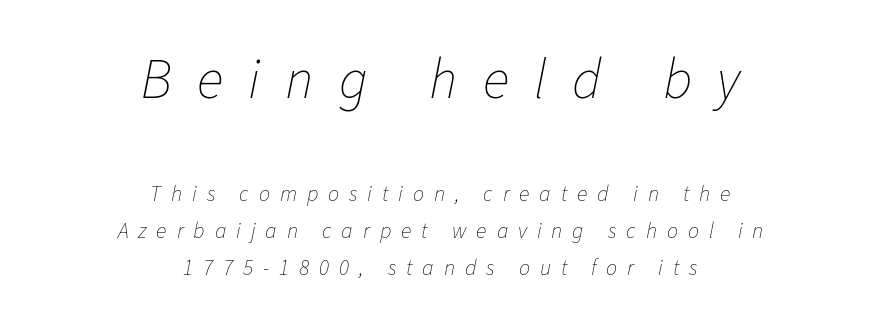
Q: Is the text bold? A: No.
Q: Is the text italic (slanted)? A: Yes, it leans right by about 11 degrees.
Q: Is the text underlined? A: No.
Q: How is the paragraph aligned? A: Centered.
Q: Is the spacing between letters normal or unusually wide? A: Unusually wide.
Q: Is the spacing between lines tight, normal or loose? A: Normal.
Q: Which block of text is set in a larger size, the first (top) or the second (bottom)? A: The first (top) one.
Q: Width (condensed, normal, or wide)? A: Normal.
Q: Stroke contrast? A: Low.
Q: x-height? A: Medium.
Q: Monospaced? A: No.
